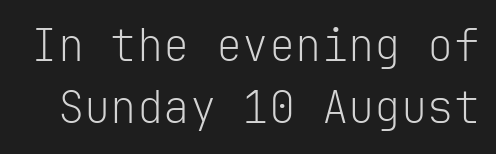
Reading down the column, the eye jumps a familiar distance to each next line. This rendering features lettering with no underline. Notice how the stems are strictly vertical — no italics here. Honestly, the letter spacing is just normal — you wouldn't notice it. Stroke thickness stays within the range of a standard reading face or lighter. A typesetter would call this monospace, since all characters share one set width.
